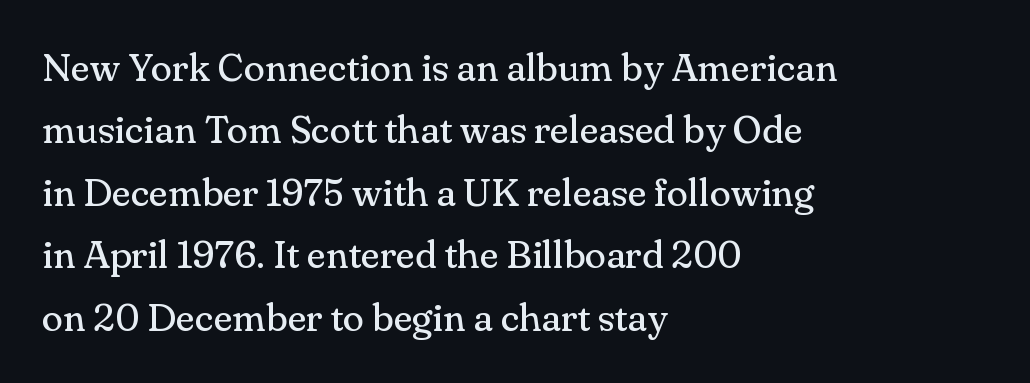
It's the straight-up-and-down kind of type. These lines are rendered in a variable-pitch font. Descenders are the only things crossing below the line. This reads as an unemphasized weight, regular at the heaviest. Teacher's note: observe the even left margin — that is flush-left alignment. Are there feet on the stems? There are — it's a serif.
